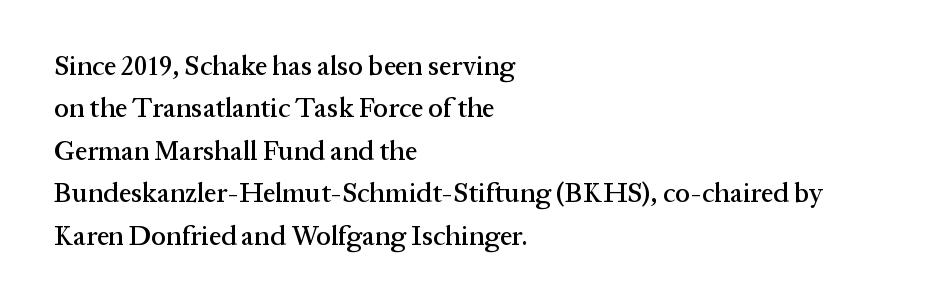
{"italic": "no", "underline": "no", "align": "left", "line_spacing": "normal", "line_spacing_ratio": 1.57, "letter_spacing": "normal", "letter_spacing_em": 0.0, "glyph_px": 27}
